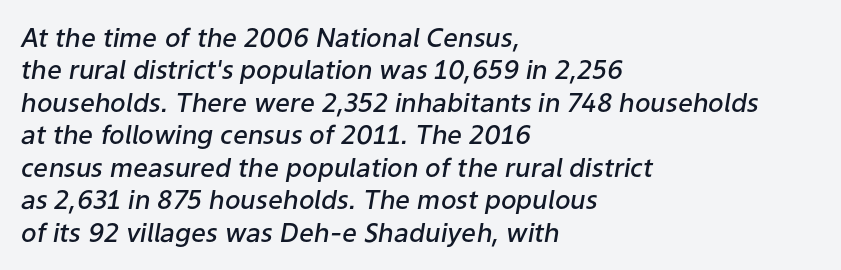
{"italic": "yes", "lean": "right", "slant_degrees": 9, "bold": "semi", "underline": "no", "align": "left", "line_spacing": "normal", "line_spacing_ratio": 1.25, "letter_spacing": "normal", "letter_spacing_em": 0.0, "glyph_px": 26}
